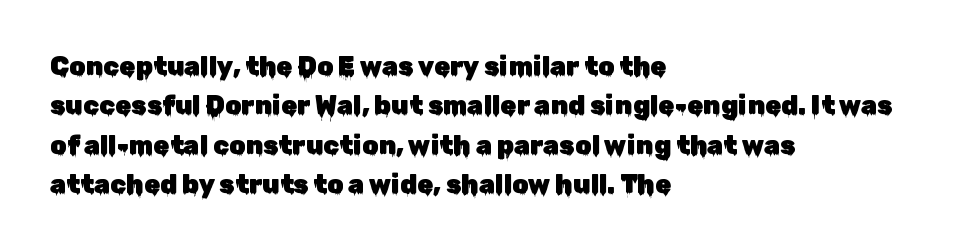
{"italic": "no", "underline": "no", "align": "left", "line_spacing": "normal", "line_spacing_ratio": 1.51, "letter_spacing": "normal", "letter_spacing_em": 0.0, "glyph_px": 26}
